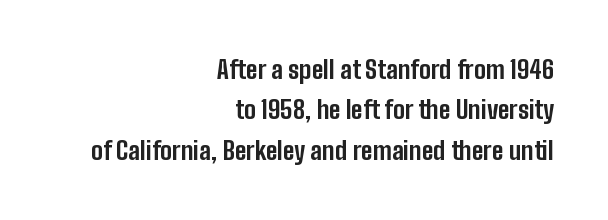
Caption: standard tracking, unaltered. This rendering uses right alignment, leaving the left contour irregular. These lines carry a lot of weight — the face is fully bold. Honestly, the row spacing looks completely unremarkable. Rule under the text: the space is simply empty.
